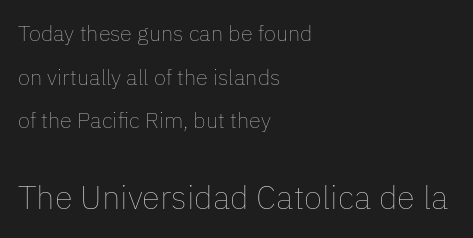
Q: Is the text bold? A: No.
Q: Is the text italic (slanted)? A: No, it is upright.
Q: Is the text underlined? A: No.
Q: How is the paragraph aligned? A: Left-aligned.
Q: Is the spacing between letters normal or unusually wide? A: Normal.
Q: Is the spacing between lines tight, normal or loose? A: Loose.
Q: Which block of text is set in a larger size, the first (top) or the second (bottom)? A: The second (bottom) one.
Q: Width (condensed, normal, or wide)? A: Normal.
Q: Stroke contrast? A: Low.
Q: x-height? A: Medium.
Q: Monospaced? A: No.
